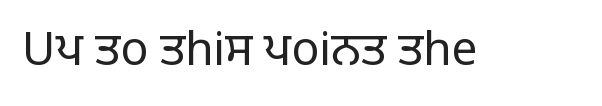
{"serif": "no", "italic": "no", "bold": "no", "weight": "regular", "width": "normal", "stroke_contrast": "low", "x_height": "large", "monospaced": "no", "underline": "no", "letter_spacing": "normal", "letter_spacing_em": 0.0, "glyph_px": 46}
